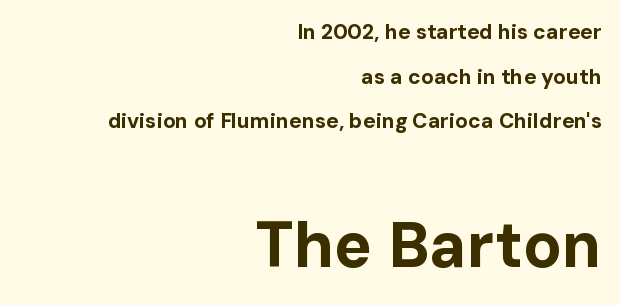
The image shows 64 px bold sans-serif type, upright; set right-aligned, loose line spacing (2.12x), normal letter spacing, not underlined; the second (bottom) block is 3.05x larger; low stroke contrast and a medium x-height.
